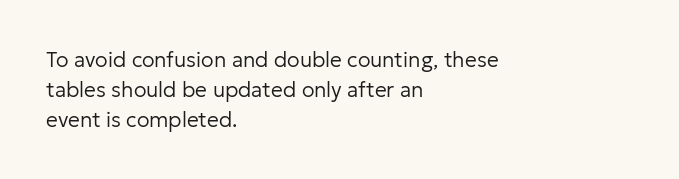
Q: Is the text bold? A: No.
Q: Is the text italic (slanted)? A: No, it is upright.
Q: Is the text underlined? A: No.
Q: How is the paragraph aligned? A: Left-aligned.
Q: Is the spacing between letters normal or unusually wide? A: Normal.
Q: Is the spacing between lines tight, normal or loose? A: Normal.
